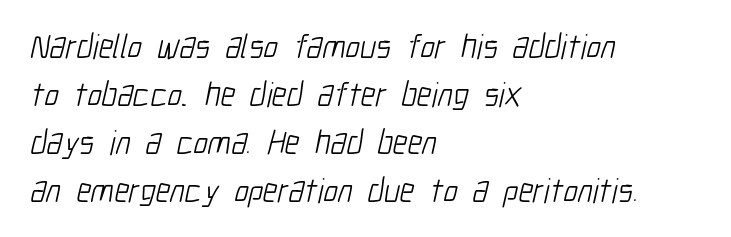
Nobody drew a line under any word here. You could not count columns in this text — the font is proportionally spaced. Successive baselines arrive at the customary interval. Heaviness? Minimal to ordinary, like unemphasized prose.
